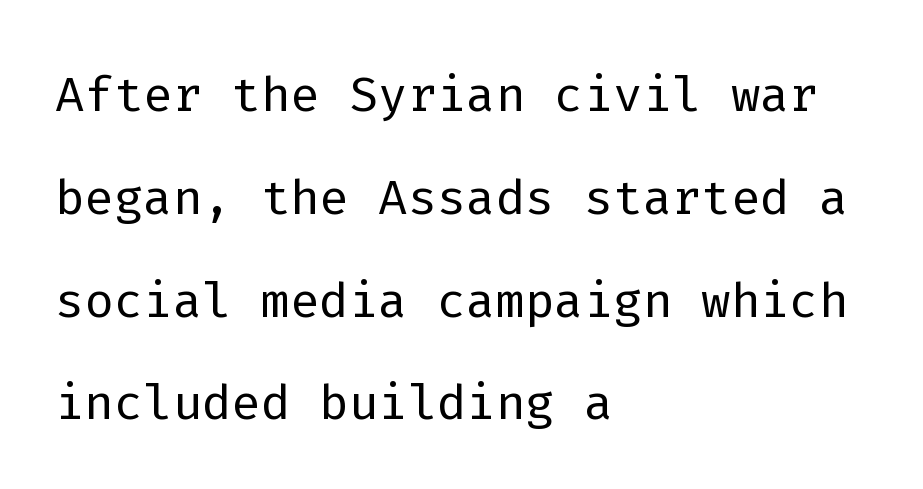
The image shows 69 px light sans-serif type, upright, monospaced; set left-aligned, normal line spacing (1.49x), normal letter spacing, not underlined; low stroke contrast and a medium x-height.
